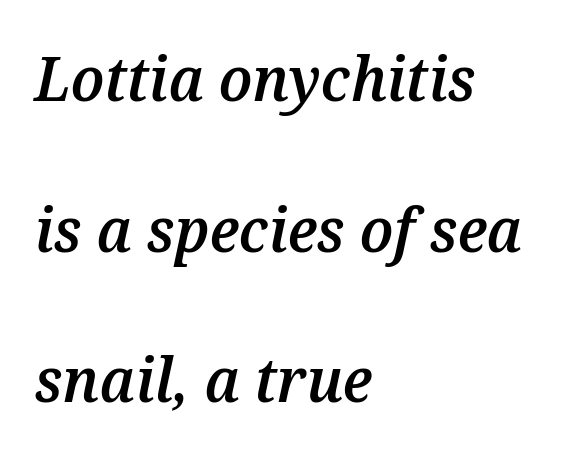
Strokes here are thickened, but only to semibold level. A student would call this left alignment; a typographer would say flush left, rag right. Emphasis-style slanted type is in use. Between one letter and the next there's only the usual sliver of space.
